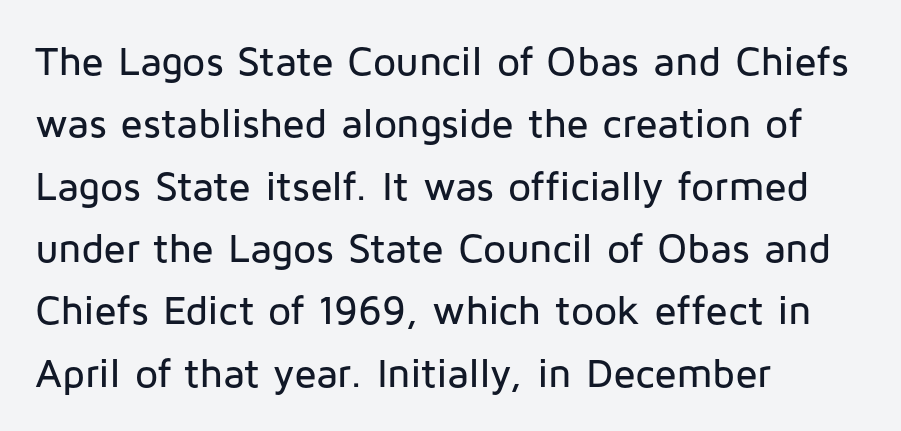
Q: Is the text italic (slanted)? A: No, it is upright.
Q: Is the typeface a serif or a sans-serif typeface? A: Sans-serif.
Q: Is the text underlined? A: No.
Q: How is the paragraph aligned? A: Left-aligned.
Q: Is the spacing between letters normal or unusually wide? A: Normal.
Q: Is the spacing between lines tight, normal or loose? A: Normal.
Q: Width (condensed, normal, or wide)? A: Normal.
Q: Stroke contrast? A: Low.
Q: x-height? A: Medium.
Q: Monospaced? A: No.
